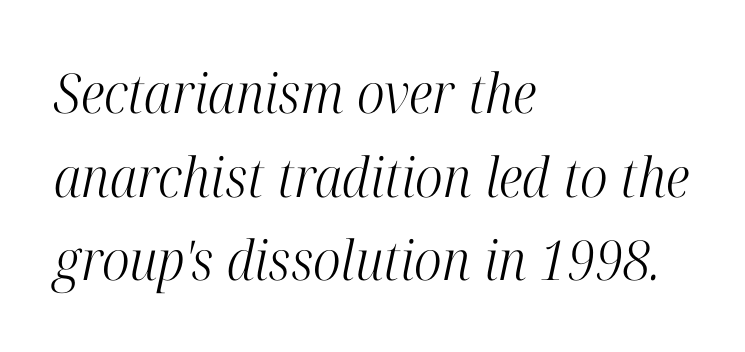
Character widths vary here, with narrow letters taking less room than wide ones. The weight would be labelled regular, book, light, or lighter still. There's an unmistakable incline to the writing here. The foot of each line stays bare and open. The glyphs in this specimen are seriffed.
